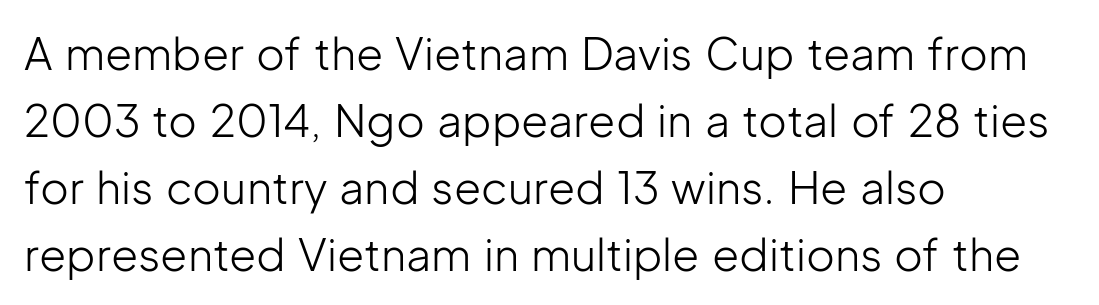
{"serif": "no", "italic": "no", "bold": "no", "weight": "light", "width": "normal", "stroke_contrast": "low", "x_height": "medium", "monospaced": "no", "underline": "no", "align": "left", "line_spacing": "normal", "line_spacing_ratio": 1.52, "letter_spacing": "normal", "letter_spacing_em": 0.0, "glyph_px": 44}
